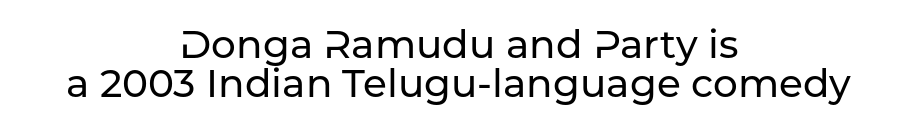
The image shows 39 px sans-serif type, upright; set centered, tight line spacing (1.01x), normal letter spacing, not underlined; low stroke contrast and a medium x-height.
